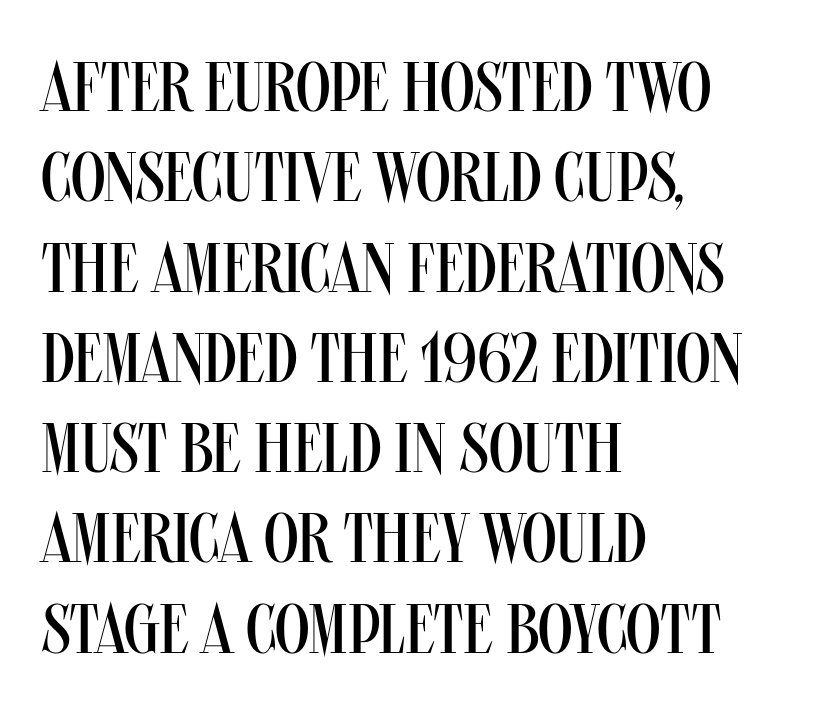
{"serif": "no", "italic": "no", "bold": "no", "weight": "regular", "width": "condensed", "stroke_contrast": "medium", "x_height": "large", "monospaced": "no", "underline": "no", "align": "left", "line_spacing": "normal", "line_spacing_ratio": 1.29, "letter_spacing": "normal", "letter_spacing_em": 0.0, "glyph_px": 70}
